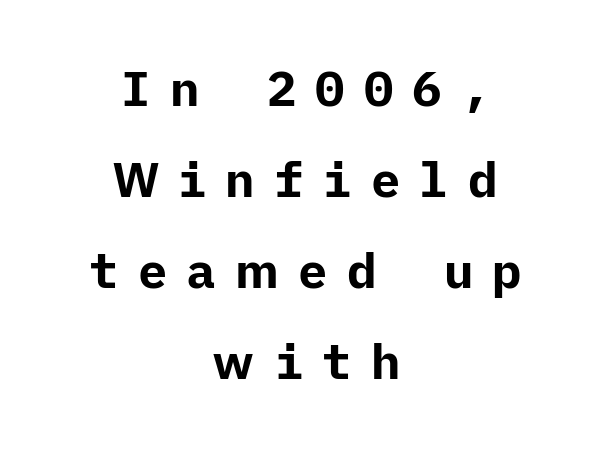
The image shows 49 px bold sans-serif type, upright; set centered, line spacing 1.86x, unusually wide letter spacing (+0.39 em), not underlined; low stroke contrast and a medium x-height.
